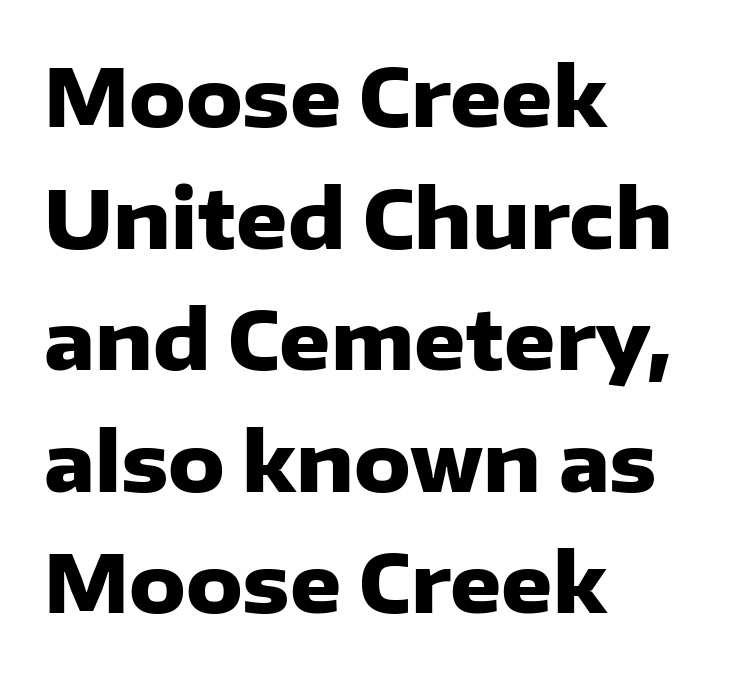
{"serif": "no", "italic": "no", "bold": "yes", "weight": "heavy", "width": "normal", "stroke_contrast": "low", "x_height": "medium", "monospaced": "no", "underline": "no", "align": "left", "line_spacing": "normal", "line_spacing_ratio": 1.52, "letter_spacing": "normal", "letter_spacing_em": 0.0, "glyph_px": 80}
